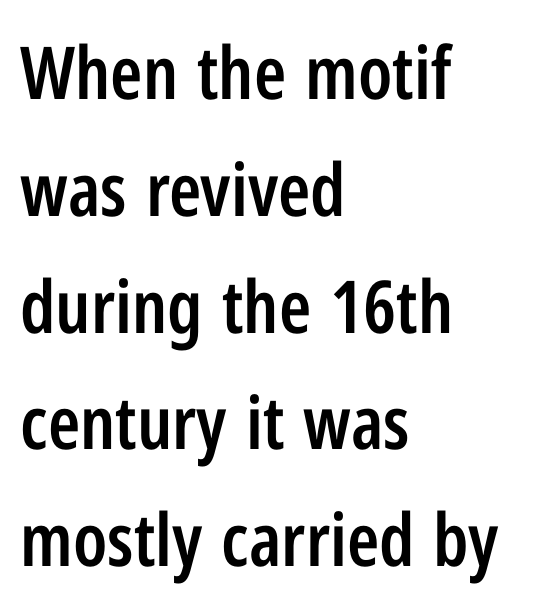
The image shows 73 px semibold, condensed sans-serif type, upright; set left-aligned, normal line spacing (1.6x), normal letter spacing, not underlined; low stroke contrast and a medium x-height.
